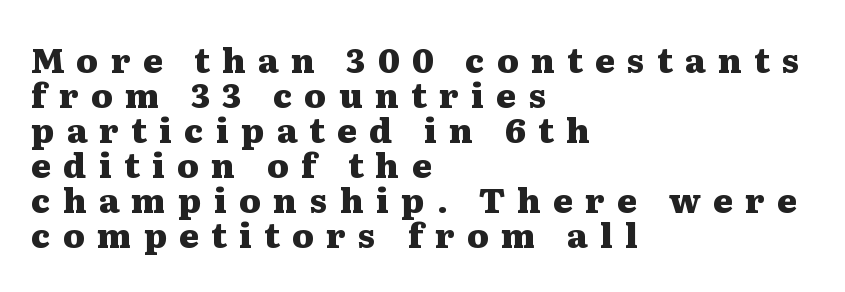
Q: Is the text bold? A: Yes.
Q: Is the text italic (slanted)? A: No, it is upright.
Q: Is the typeface a serif or a sans-serif typeface? A: Serif.
Q: Is the text underlined? A: No.
Q: How is the paragraph aligned? A: Left-aligned.
Q: Is the spacing between letters normal or unusually wide? A: Unusually wide.
Q: Is the spacing between lines tight, normal or loose? A: Tight.
Q: Width (condensed, normal, or wide)? A: Wide.
Q: Stroke contrast? A: Medium.
Q: x-height? A: Medium.
Q: Monospaced? A: No.
